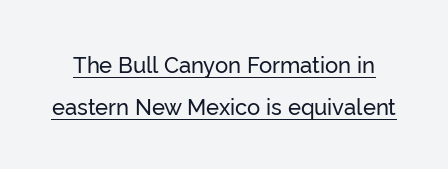
{"italic": "no", "underline": "yes", "line_spacing": "loose", "line_spacing_ratio": 1.91, "letter_spacing": "normal", "letter_spacing_em": 0.0, "glyph_px": 22}
